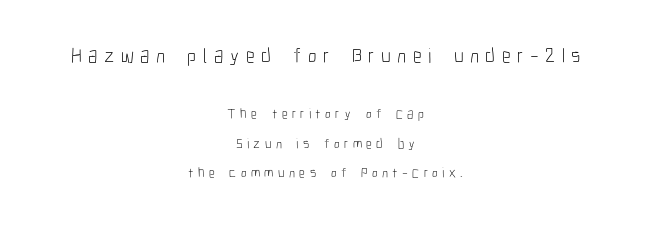
{"italic": "no", "bold": "no", "underline": "no", "align": "center", "line_spacing": "loose", "line_spacing_ratio": 2.11, "letter_spacing": "wide", "letter_spacing_em": 0.31, "larger_block": "first", "size_ratio": 1.5, "glyph_px": 21}
